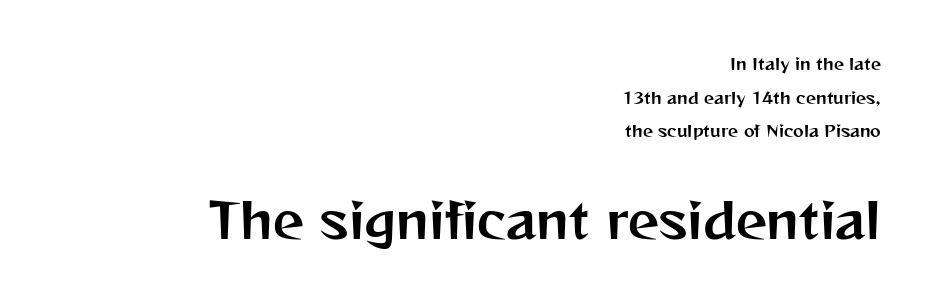
Q: Is the text italic (slanted)? A: No, it is upright.
Q: Is the typeface a serif or a sans-serif typeface? A: Sans-serif.
Q: Is the text underlined? A: No.
Q: How is the paragraph aligned? A: Right-aligned.
Q: Is the spacing between letters normal or unusually wide? A: Normal.
Q: Is the spacing between lines tight, normal or loose? A: Loose.
Q: Which block of text is set in a larger size, the first (top) or the second (bottom)? A: The second (bottom) one.
Q: Width (condensed, normal, or wide)? A: Normal.
Q: Stroke contrast? A: Medium.
Q: x-height? A: Medium.
Q: Monospaced? A: No.
